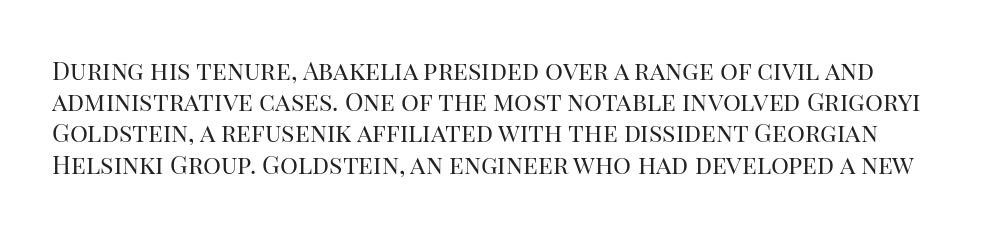
Q: Is the text bold? A: No.
Q: Is the text italic (slanted)? A: No, it is upright.
Q: Is the text underlined? A: No.
Q: Is the spacing between letters normal or unusually wide? A: Normal.
Q: Is the spacing between lines tight, normal or loose? A: Normal.
